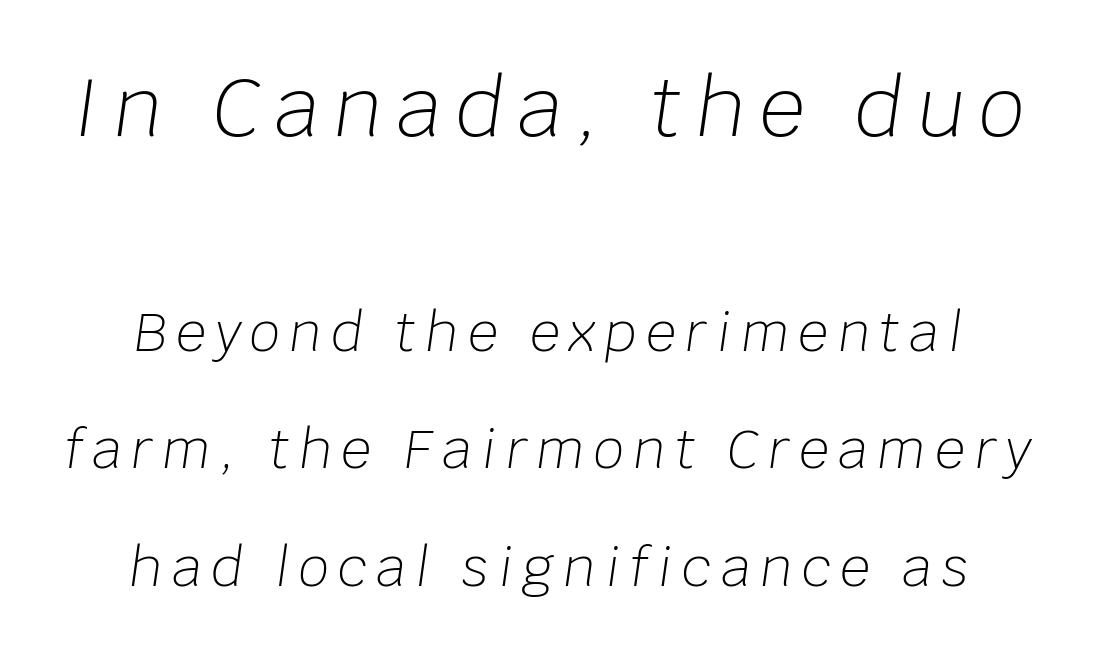
The image shows 80 px light type, italic (leaning right); set centered, loose line spacing (2.22x), not underlined; the first (top) block is 1.51x larger; low stroke contrast and a large x-height.
